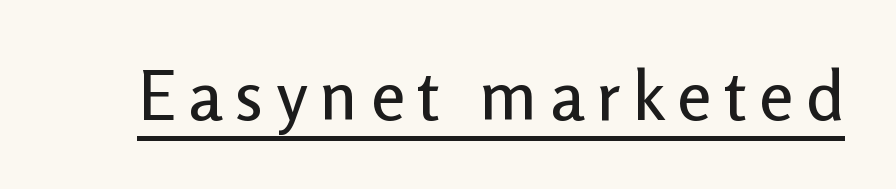
The image shows 69 px sans-serif type, upright; set underlined; low stroke contrast and a medium x-height.
